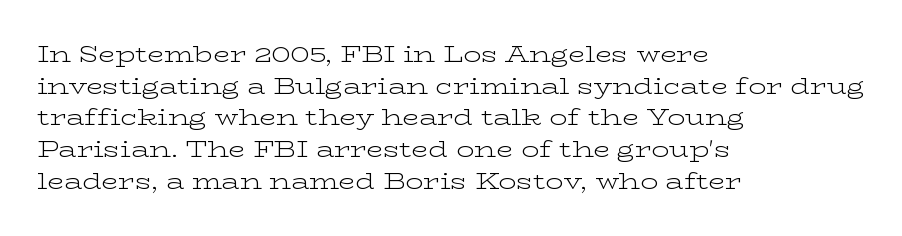
{"italic": "no", "bold": "no", "underline": "no", "align": "left", "line_spacing": "normal", "line_spacing_ratio": 1.44, "letter_spacing": "normal", "letter_spacing_em": 0.0, "glyph_px": 22}
